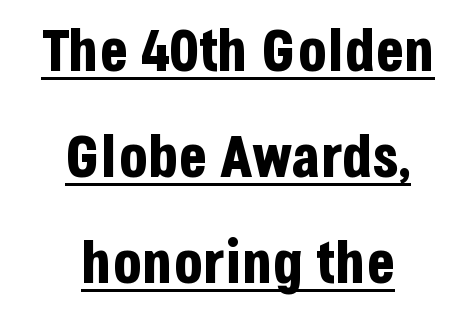
The image shows 59 px bold, condensed sans-serif type, upright; set centered, line spacing 1.8x, normal letter spacing, underlined; low stroke contrast and a large x-height.
